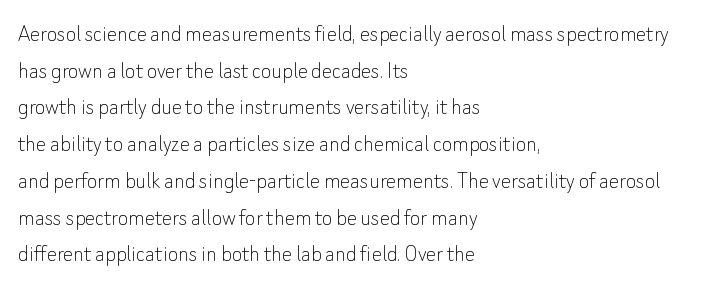
{"italic": "no", "bold": "no", "underline": "no", "align": "left", "line_spacing": "normal", "line_spacing_ratio": 1.47, "letter_spacing": "normal", "letter_spacing_em": 0.0, "glyph_px": 25}
